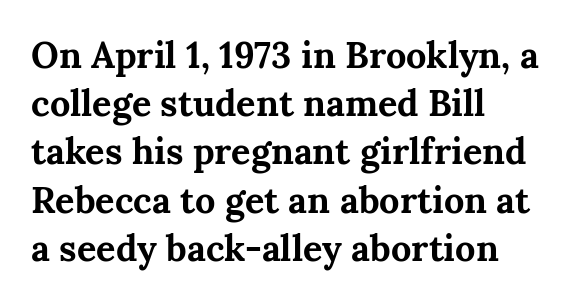
The image shows 36 px bold serif type, upright; set left-aligned, normal line spacing (1.34x), normal letter spacing, not underlined; medium stroke contrast and a medium x-height.
